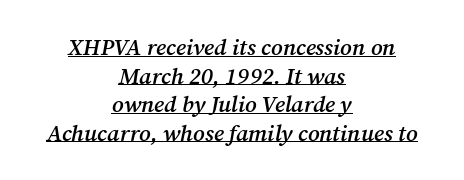
{"italic": "yes", "lean": "right", "slant_degrees": 12, "bold": "semi", "underline": "yes", "align": "center", "line_spacing_ratio": 1.24, "letter_spacing": "normal", "letter_spacing_em": 0.0, "glyph_px": 23}
